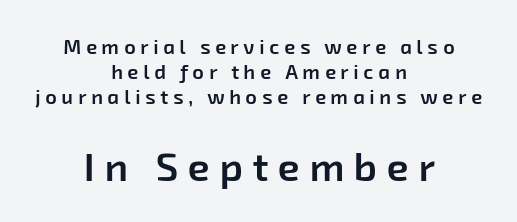
Regarding leading, the lines here are spaced in the standard way. Between one letter and the next there's a generous, obvious gap. These lines are composed in type without serifs. The lower block of text is set noticeably larger than the block above it.
